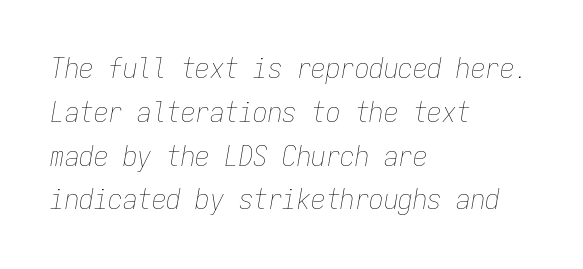
Q: Is the text bold? A: No.
Q: Is the text italic (slanted)? A: Yes, it leans right by about 9 degrees.
Q: Is the text underlined? A: No.
Q: How is the paragraph aligned? A: Left-aligned.
Q: Is the spacing between letters normal or unusually wide? A: Normal.
Q: Is the spacing between lines tight, normal or loose? A: Normal.
Q: Width (condensed, normal, or wide)? A: Condensed.
Q: Stroke contrast? A: Low.
Q: x-height? A: Medium.
Q: Monospaced? A: Yes.
